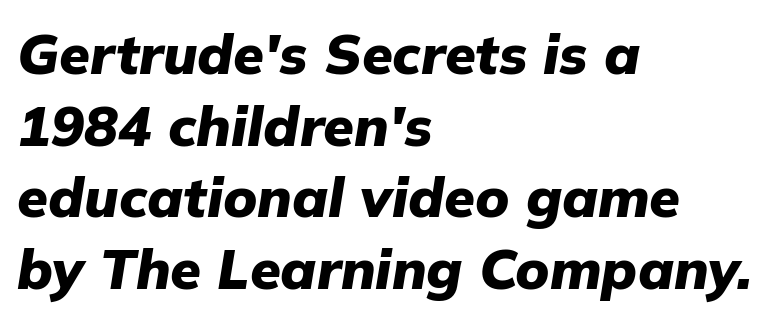
The image shows 56 px heavy type, italic (leaning right); set left-aligned, normal line spacing (1.28x), normal letter spacing, not underlined; low stroke contrast and a medium x-height.
